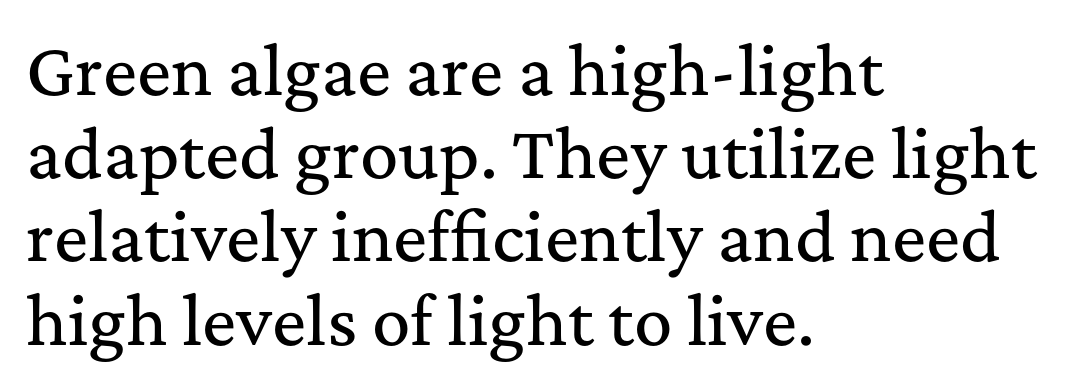
{"serif": "yes", "italic": "no", "width": "normal", "stroke_contrast": "medium", "x_height": "medium", "monospaced": "no", "underline": "no", "align": "left", "line_spacing": "normal", "line_spacing_ratio": 1.3, "letter_spacing": "normal", "letter_spacing_em": 0.0, "glyph_px": 64}
